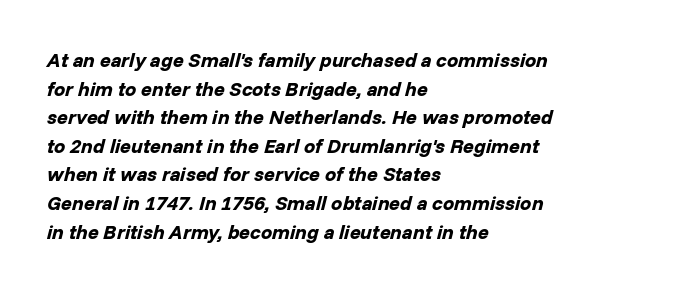
Q: Is the text bold? A: Yes.
Q: Is the text italic (slanted)? A: Yes, it leans right by about 14 degrees.
Q: Is the text underlined? A: No.
Q: How is the paragraph aligned? A: Left-aligned.
Q: Is the spacing between letters normal or unusually wide? A: Normal.
Q: Is the spacing between lines tight, normal or loose? A: Normal.
